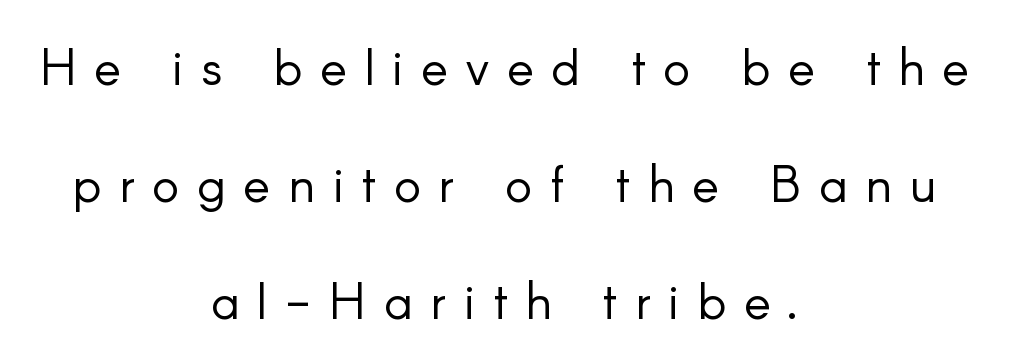
The image shows 51 px light sans-serif type, upright; set centered, loose line spacing (2.29x), unusually wide letter spacing (+0.35 em), not underlined; low stroke contrast and a small x-height.
